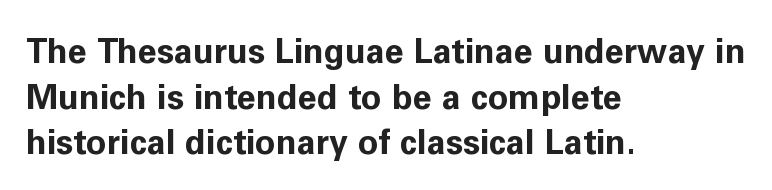
Q: Is the text bold? A: Yes.
Q: Is the text italic (slanted)? A: No, it is upright.
Q: Is the typeface a serif or a sans-serif typeface? A: Sans-serif.
Q: Is the text underlined? A: No.
Q: How is the paragraph aligned? A: Left-aligned.
Q: Is the spacing between letters normal or unusually wide? A: Normal.
Q: Is the spacing between lines tight, normal or loose? A: Normal.
Q: Width (condensed, normal, or wide)? A: Normal.
Q: Stroke contrast? A: Low.
Q: x-height? A: Medium.
Q: Monospaced? A: No.
